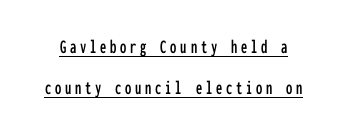
Check the space under the baseline: a stroke is drawn there. Ascenders rise straight up at ninety degrees. The space between consecutive lines is lavish.
